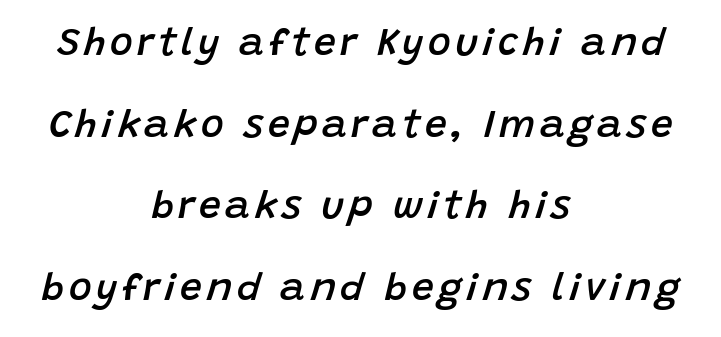
The image shows 39 px semibold type, italic (leaning right); set centered, loose line spacing (2.09x), not underlined; low stroke contrast and a large x-height.
